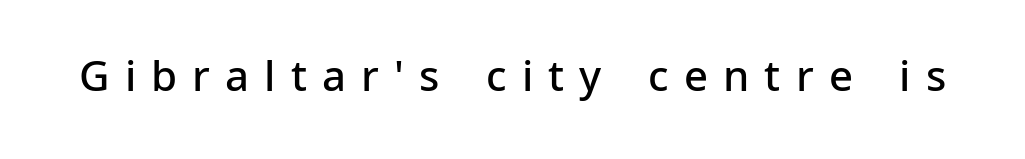
Does the type have serifs? No, each stem ends abruptly. Look at the stroke-to-counter ratio: somewhat heavy, a semibold. Honestly, there is no underline to notice here at all. Here the designer chose a conventional face with non-uniform glyph widths. Glyph-to-glyph distance is far greater than everyday printed text.
